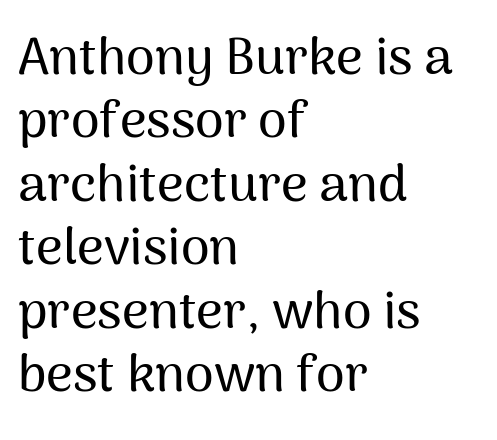
{"serif": "no", "italic": "no", "width": "normal", "stroke_contrast": "medium", "x_height": "medium", "monospaced": "no", "underline": "no", "align": "left", "line_spacing_ratio": 1.22, "letter_spacing": "normal", "letter_spacing_em": 0.0, "glyph_px": 52}
